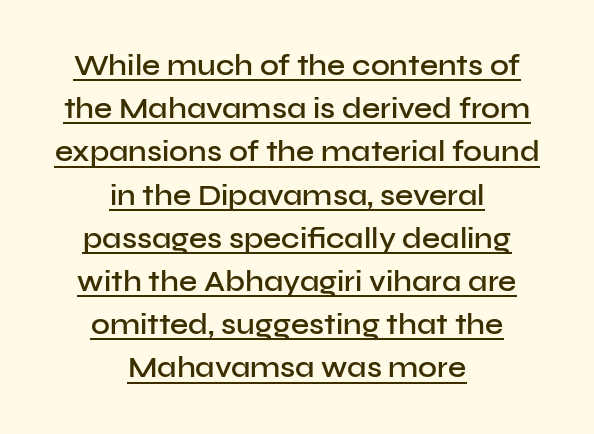
The image shows 29 px semibold sans-serif type, upright; set centered, normal line spacing (1.49x), normal letter spacing, underlined; low stroke contrast and a medium x-height.
